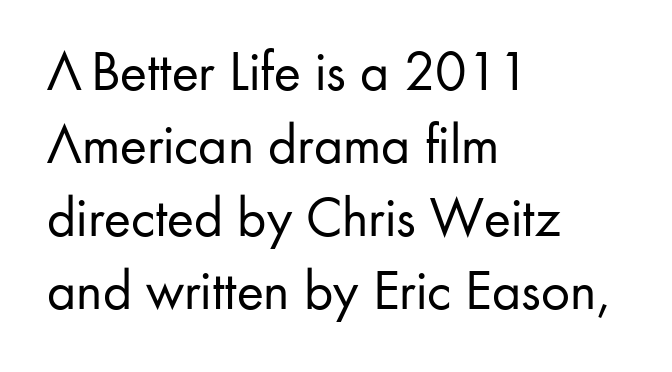
{"serif": "no", "italic": "no", "bold": "no", "weight": "regular", "width": "normal", "stroke_contrast": "low", "x_height": "small", "monospaced": "no", "underline": "no", "align": "left", "line_spacing": "normal", "line_spacing_ratio": 1.28, "letter_spacing": "normal", "letter_spacing_em": 0.0, "glyph_px": 57}
